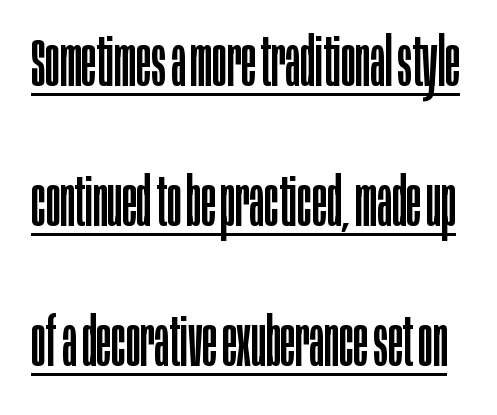
Q: Is the text bold? A: No.
Q: Is the text italic (slanted)? A: No, it is upright.
Q: Is the typeface a serif or a sans-serif typeface? A: Sans-serif.
Q: Is the text underlined? A: Yes.
Q: Is the spacing between letters normal or unusually wide? A: Normal.
Q: Is the spacing between lines tight, normal or loose? A: Loose.
Q: Width (condensed, normal, or wide)? A: Condensed.
Q: Stroke contrast? A: Low.
Q: x-height? A: Large.
Q: Monospaced? A: No.
